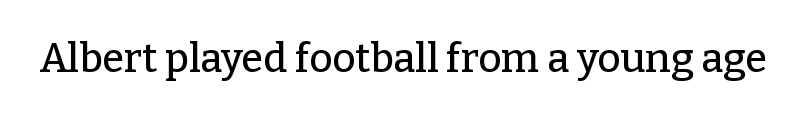
Yep, those are serifs on the letters. The line texture is even and compact thanks to regular tracking. Unlike italic type, these characters show no tilt at all. Just letters on the line, the space beneath them empty.
